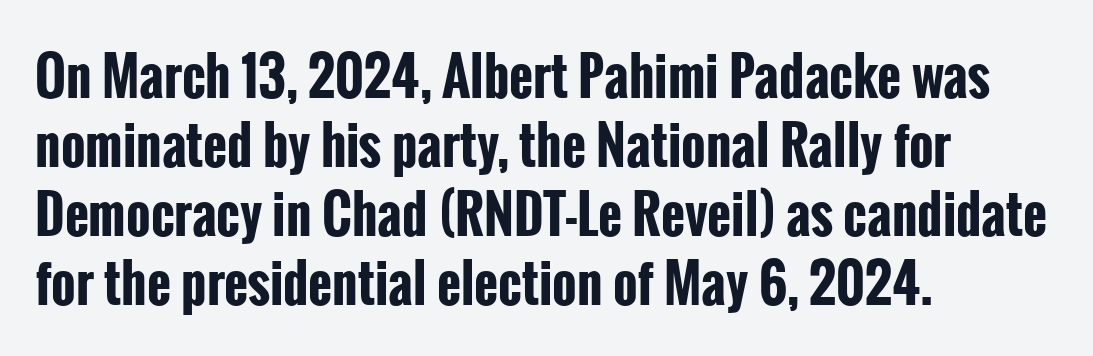
{"serif": "no", "italic": "no", "bold": "yes", "weight": "bold", "width": "condensed", "stroke_contrast": "low", "x_height": "medium", "monospaced": "no", "underline": "no", "align": "left", "line_spacing": "normal", "line_spacing_ratio": 1.33, "letter_spacing": "normal", "letter_spacing_em": 0.0, "glyph_px": 52}
